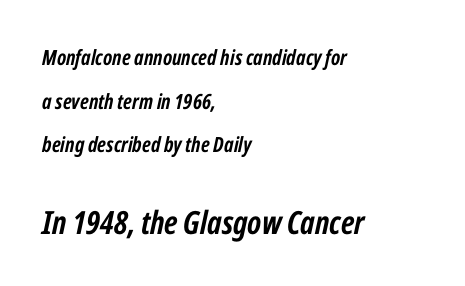
In terms of weight, the rendering is a true, heavy bold. The specimen omits any rule beneath the text block's lines. These lines keep a tight, regular rhythm from letter to letter. Varying glyph widths throughout — classic text-font behaviour. The typesetter chose a ragged-right arrangement here. Interline gaps are noticeably wide in this sample.
